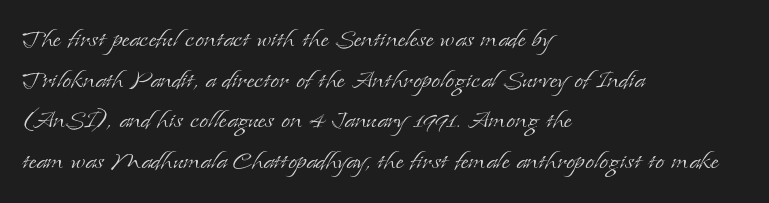
The image shows 32 px light serif type; set left-aligned, normal line spacing (1.27x), normal letter spacing, not underlined; low stroke contrast and a small x-height.
